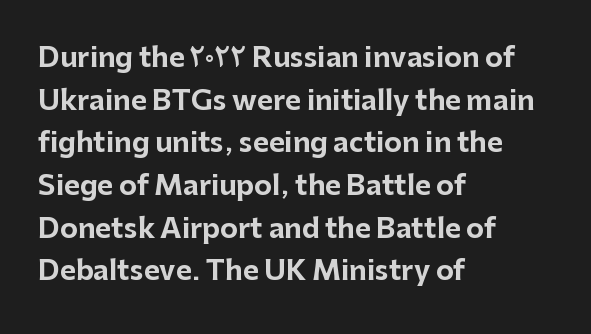
{"italic": "no", "bold": "yes", "underline": "no", "align": "left", "line_spacing": "normal", "line_spacing_ratio": 1.58, "letter_spacing": "normal", "letter_spacing_em": 0.0, "glyph_px": 27}
